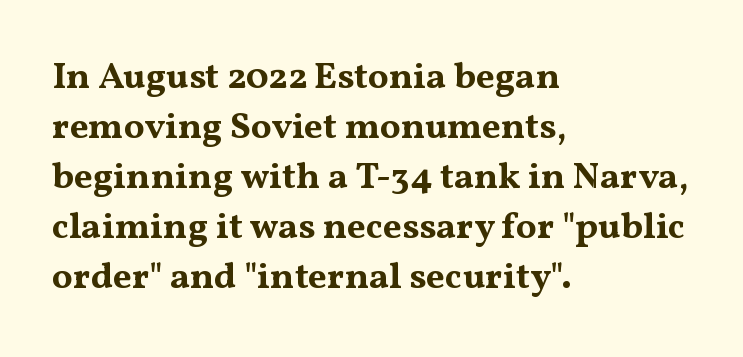
Q: Is the text bold? A: Yes.
Q: Is the text italic (slanted)? A: No, it is upright.
Q: Is the typeface a serif or a sans-serif typeface? A: Serif.
Q: Is the text underlined? A: No.
Q: How is the paragraph aligned? A: Left-aligned.
Q: Is the spacing between letters normal or unusually wide? A: Normal.
Q: Is the spacing between lines tight, normal or loose? A: Normal.
Q: Width (condensed, normal, or wide)? A: Wide.
Q: Stroke contrast? A: Medium.
Q: x-height? A: Medium.
Q: Monospaced? A: No.
